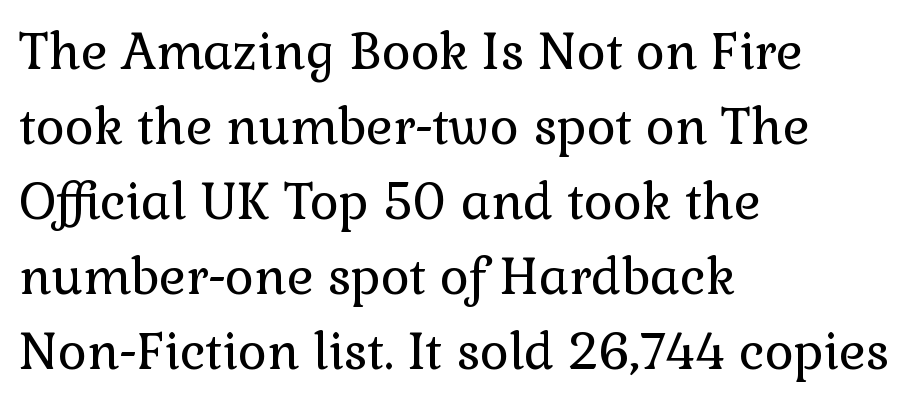
Q: Is the text bold? A: No.
Q: Is the text italic (slanted)? A: No, it is upright.
Q: Is the typeface a serif or a sans-serif typeface? A: Serif.
Q: Is the text underlined? A: No.
Q: How is the paragraph aligned? A: Left-aligned.
Q: Is the spacing between letters normal or unusually wide? A: Normal.
Q: Is the spacing between lines tight, normal or loose? A: Normal.
Q: Width (condensed, normal, or wide)? A: Normal.
Q: x-height? A: Medium.
Q: Monospaced? A: No.
